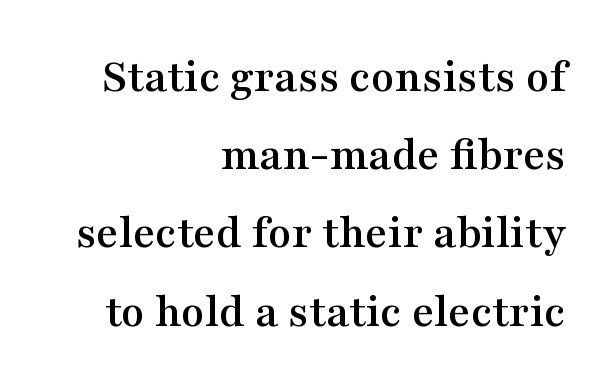
These lines stack with their right ends in a neat column. Notice how descenders clear the ascenders below comfortably — that's standard leading. A roman cut, with each character standing at attention. A typesetter would call this proportional, since set widths differ per character. Caption: standard tracking, unaltered.
